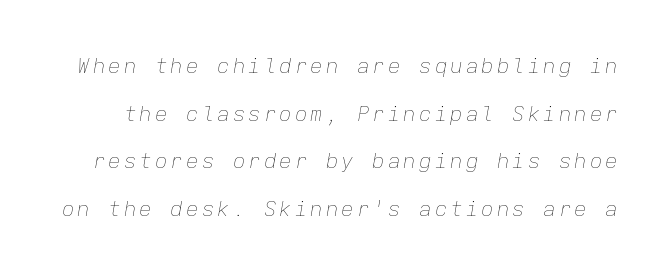
The image shows 21 px text type, italic (leaning right); set loose line spacing (2.27x), not underlined.
